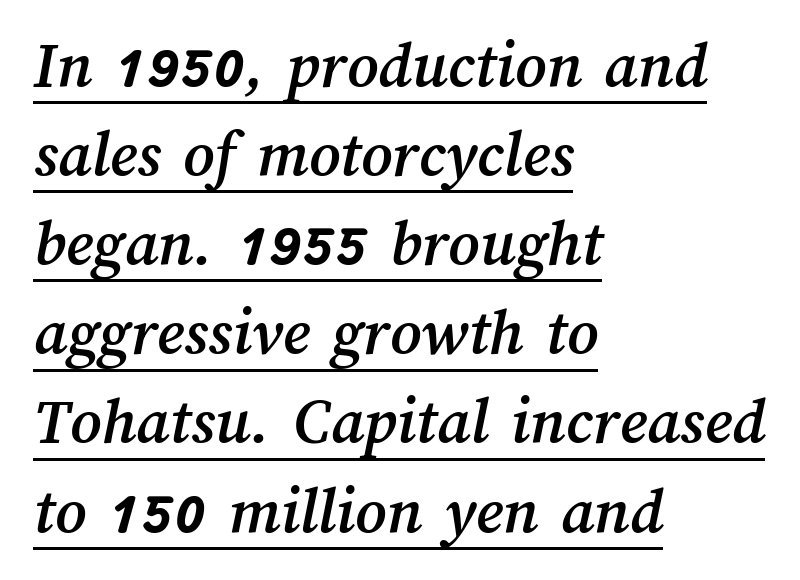
{"width": "normal", "stroke_contrast": "medium", "x_height": "medium", "monospaced": "no", "underline": "yes", "align": "left", "line_spacing": "normal", "line_spacing_ratio": 1.33, "letter_spacing": "normal", "letter_spacing_em": 0.0, "glyph_px": 67}
